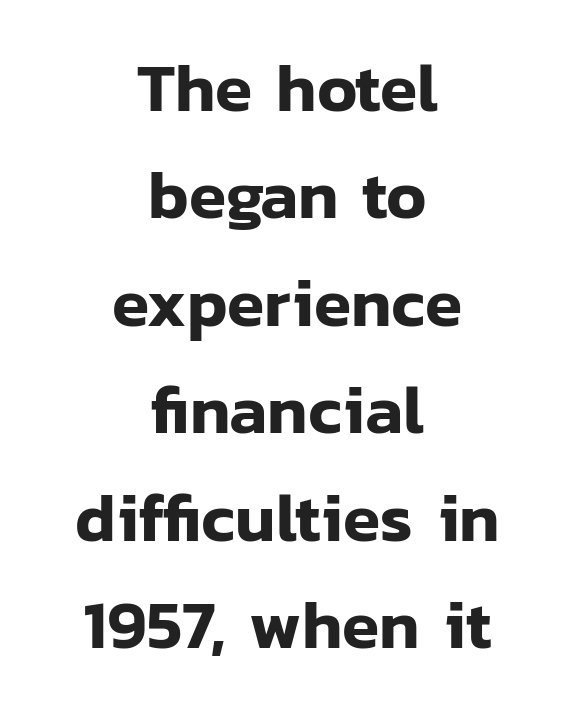
Q: Is the text italic (slanted)? A: No, it is upright.
Q: Is the typeface a serif or a sans-serif typeface? A: Sans-serif.
Q: Is the text underlined? A: No.
Q: How is the paragraph aligned? A: Centered.
Q: Is the spacing between letters normal or unusually wide? A: Normal.
Q: Is the spacing between lines tight, normal or loose? A: Normal.
Q: Width (condensed, normal, or wide)? A: Normal.
Q: Stroke contrast? A: Low.
Q: x-height? A: Medium.
Q: Monospaced? A: No.
